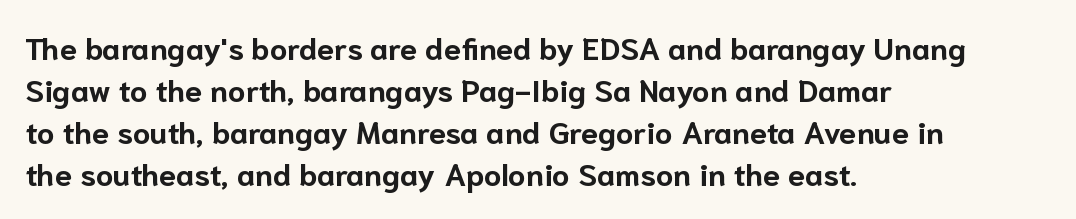
{"serif": "no", "italic": "no", "bold": "yes", "weight": "bold", "width": "normal", "stroke_contrast": "low", "x_height": "medium", "monospaced": "no", "underline": "no", "align": "left", "line_spacing": "normal", "line_spacing_ratio": 1.36, "letter_spacing": "normal", "letter_spacing_em": 0.0, "glyph_px": 31}
